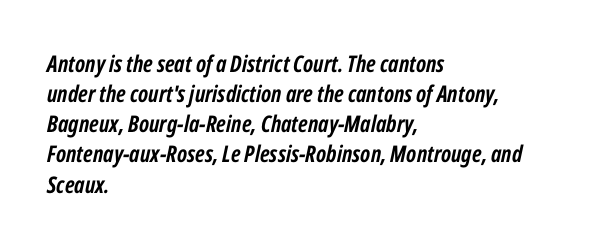
The letterforms sit shoulder to shoulder at normal distance. Horizontal bands of white between lines are of average thickness. Reading down the block, your eye returns to a fixed left position each line. The space directly below the letters is spotless.
